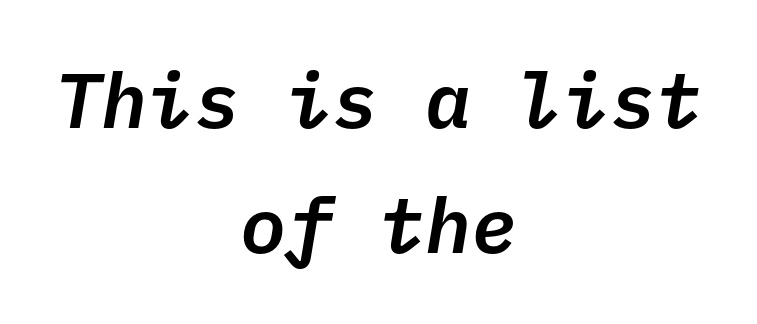
Q: Is the text italic (slanted)? A: Yes, it leans right by about 10 degrees.
Q: Is the text underlined? A: No.
Q: How is the paragraph aligned? A: Centered.
Q: Is the spacing between letters normal or unusually wide? A: Normal.
Q: Is the spacing between lines tight, normal or loose? A: Normal.
Q: Width (condensed, normal, or wide)? A: Normal.
Q: Stroke contrast? A: Low.
Q: x-height? A: Medium.
Q: Monospaced? A: Yes.
